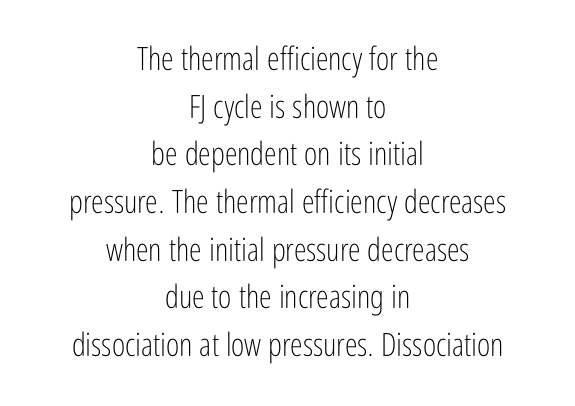
Q: Is the text bold? A: No.
Q: Is the text italic (slanted)? A: No, it is upright.
Q: Is the typeface a serif or a sans-serif typeface? A: Sans-serif.
Q: Is the text underlined? A: No.
Q: How is the paragraph aligned? A: Centered.
Q: Is the spacing between letters normal or unusually wide? A: Normal.
Q: Is the spacing between lines tight, normal or loose? A: Normal.
Q: Width (condensed, normal, or wide)? A: Condensed.
Q: Stroke contrast? A: Low.
Q: x-height? A: Medium.
Q: Monospaced? A: No.
